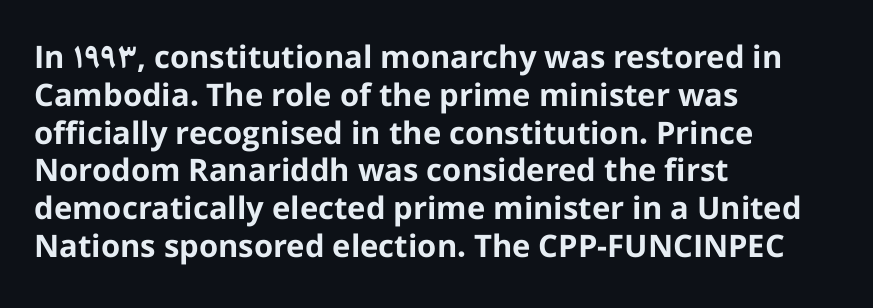
The passage shown has conventional tracking throughout. Note: no serifs on the glyphs. Every row of glyphs begins at an identical x-position on the left. Each row of text sits above clean, open space.
